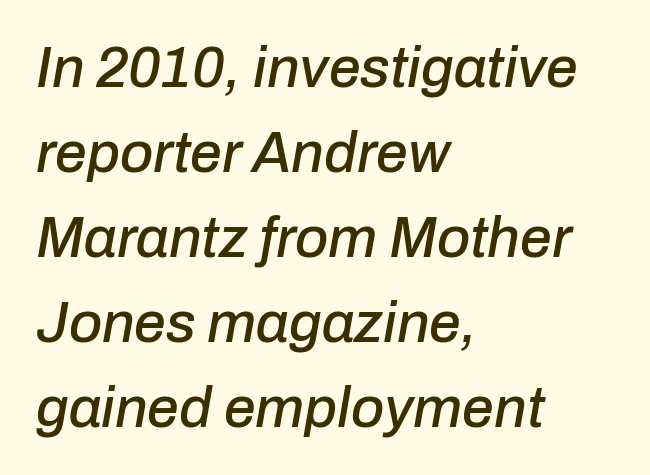
{"italic": "yes", "lean": "right", "slant_degrees": 10, "width": "normal", "stroke_contrast": "low", "x_height": "medium", "monospaced": "no", "underline": "no", "align": "left", "line_spacing": "normal", "line_spacing_ratio": 1.49, "letter_spacing": "normal", "letter_spacing_em": 0.0, "glyph_px": 57}
